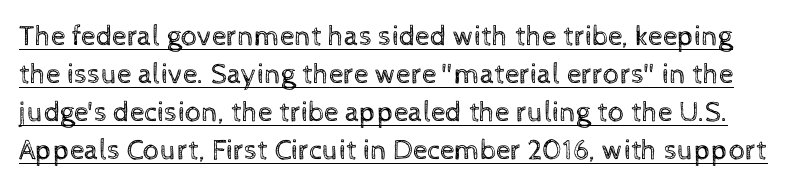
Compared with a typical body face, this is equally light or lighter still. The gaps between neighbouring characters are ordinary and unremarkable. Characters remain perfectly vertical along every line. A typographer would call this underscored text. Students, observe: this is what conventionally led text looks like. Character widths vary here, with narrow letters taking less room than wide ones.
